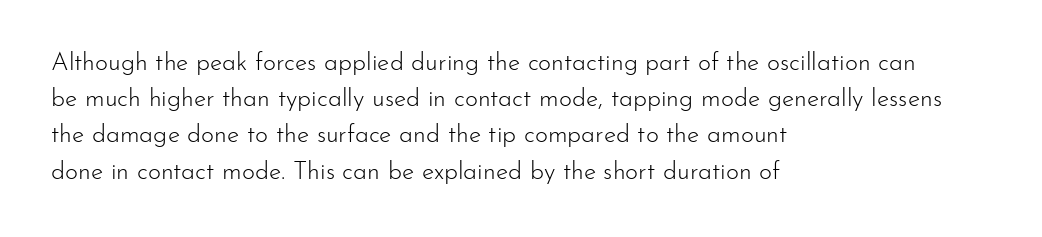
The cut favours lightness, reaching ordinary text weight at its darkest. Left-aligned paragraph, ragged on the right. There is no visible air inserted between adjacent glyphs. Has an underline been added? It has not. Upright lettering throughout. Leading matches the norm, producing a regular column.
